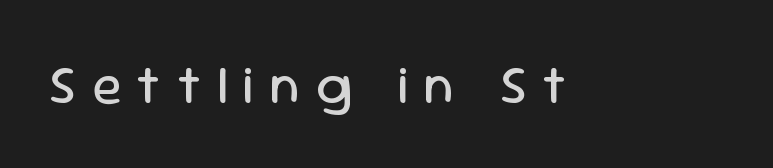
The image shows 54 px regular-weight sans-serif type, upright; set unusually wide letter spacing (+0.29 em), not underlined; low stroke contrast and a medium x-height.
